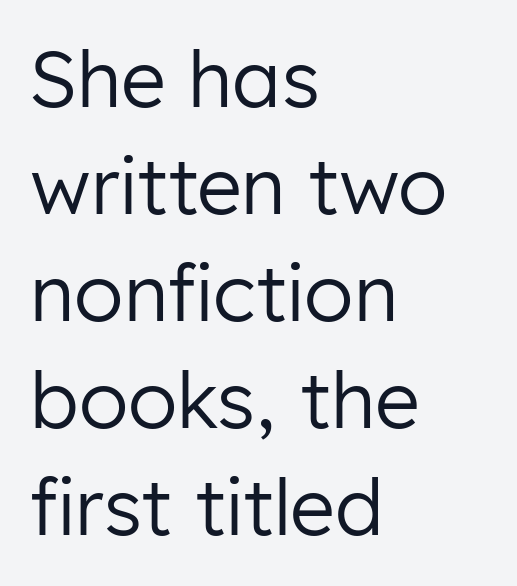
Q: Is the text bold? A: No.
Q: Is the text italic (slanted)? A: No, it is upright.
Q: Is the typeface a serif or a sans-serif typeface? A: Sans-serif.
Q: Is the text underlined? A: No.
Q: How is the paragraph aligned? A: Left-aligned.
Q: Is the spacing between letters normal or unusually wide? A: Normal.
Q: Is the spacing between lines tight, normal or loose? A: Normal.
Q: Width (condensed, normal, or wide)? A: Normal.
Q: Stroke contrast? A: Low.
Q: x-height? A: Medium.
Q: Monospaced? A: No.
